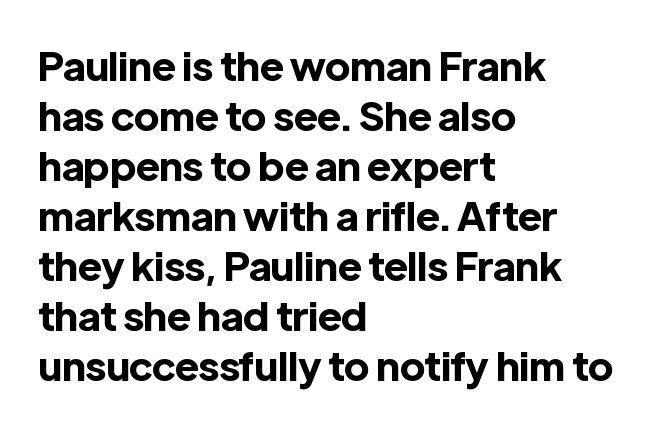
Q: Is the text bold? A: Yes.
Q: Is the text italic (slanted)? A: No, it is upright.
Q: Is the typeface a serif or a sans-serif typeface? A: Sans-serif.
Q: Is the text underlined? A: No.
Q: How is the paragraph aligned? A: Left-aligned.
Q: Is the spacing between letters normal or unusually wide? A: Normal.
Q: Is the spacing between lines tight, normal or loose? A: Normal.
Q: Width (condensed, normal, or wide)? A: Normal.
Q: x-height? A: Medium.
Q: Monospaced? A: No.
